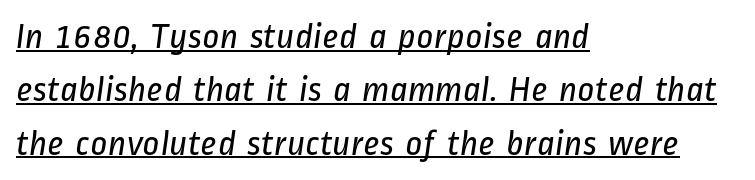
Character widths vary here, with narrow letters taking less room than wide ones. Short note: letters normally spaced. Honestly, the underline is the first thing you notice here. Letters have the restrained weight of plain body copy at most. Reading down the block, your eye returns to a fixed left position each line.
